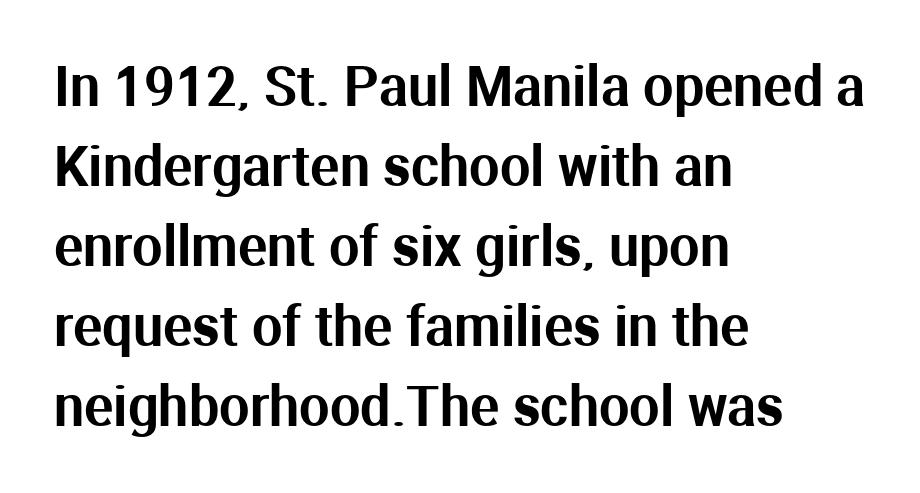
{"serif": "no", "italic": "no", "width": "normal", "stroke_contrast": "medium", "x_height": "medium", "monospaced": "no", "underline": "no", "align": "left", "line_spacing": "normal", "line_spacing_ratio": 1.48, "letter_spacing": "normal", "letter_spacing_em": 0.0, "glyph_px": 54}
